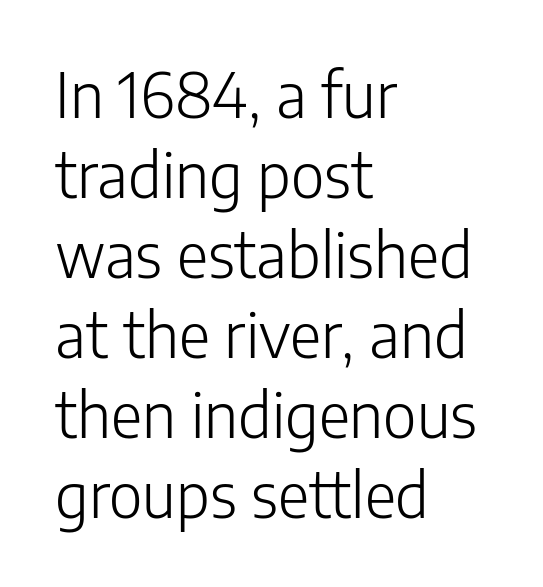
The image shows 61 px light sans-serif type, upright; set left-aligned, normal line spacing (1.31x), normal letter spacing, not underlined; low stroke contrast and a medium x-height.
